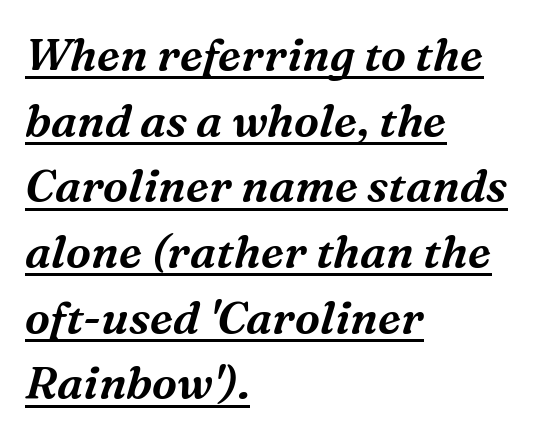
Underline: present. Compared with a centered layout, this one pins lines to the left instead. What's the leading like? Ordinary, nothing unusual. Glyph-to-glyph distance matches everyday printed text. Tall strokes in this sample are angled rather than plumb. Old-style or modern, the face here clearly has serifs.
